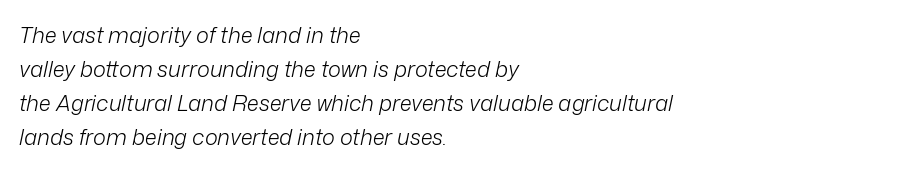
Nobody touched the tracking dial on this one. Normally led — the rows are evenly, conventionally spaced. Letters have the restrained weight of plain body copy at most. Does the copy run flush right? No — it runs flush left. Any mark beneath the type? The region is blank. Observe the lean: these are italic letterforms.
